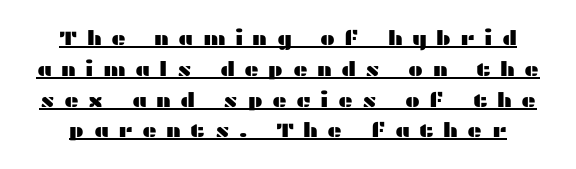
The image shows 20 px text type, upright; set normal line spacing (1.54x), unusually wide letter spacing (+0.46 em), underlined.
